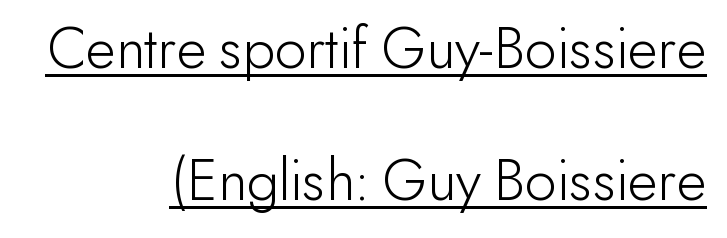
{"serif": "no", "italic": "no", "bold": "no", "weight": "light", "width": "normal", "stroke_contrast": "low", "x_height": "small", "monospaced": "no", "underline": "yes", "align": "right", "line_spacing": "loose", "line_spacing_ratio": 2.13, "letter_spacing": "normal", "letter_spacing_em": 0.0, "glyph_px": 62}
